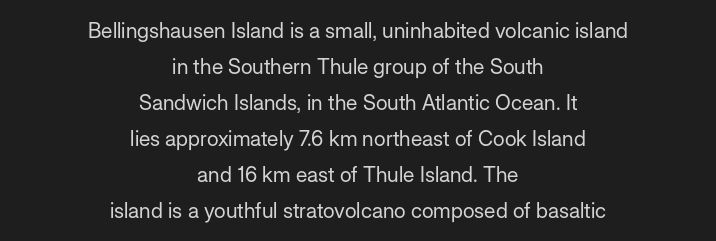
Q: Is the text bold? A: No.
Q: Is the text italic (slanted)? A: No, it is upright.
Q: Is the text underlined? A: No.
Q: How is the paragraph aligned? A: Centered.
Q: Is the spacing between letters normal or unusually wide? A: Normal.
